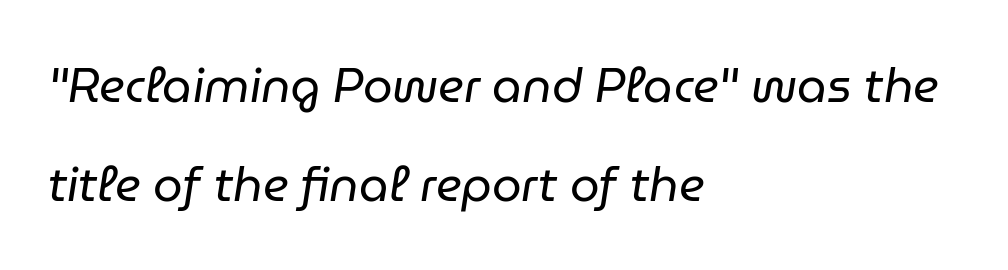
Each letter keeps its own natural width here, so spacing adapts to shape. Teacher's note: observe the even left margin — that is flush-left alignment. The letterforms sit shoulder to shoulder at normal distance. The baseline area is clear. This sample trades compactness for vertical openness between lines. Style check: oblique.
